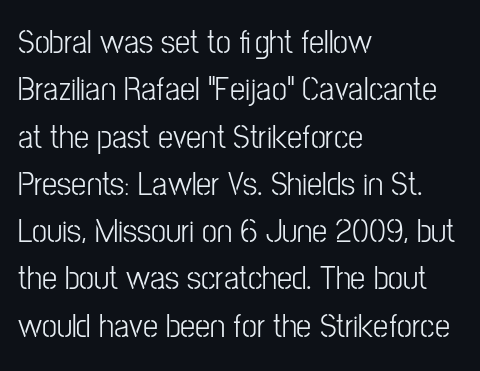
{"serif": "no", "italic": "no", "bold": "no", "weight": "light", "width": "condensed", "stroke_contrast": "low", "x_height": "medium", "monospaced": "no", "underline": "no", "align": "left", "line_spacing": "normal", "line_spacing_ratio": 1.39, "letter_spacing": "normal", "letter_spacing_em": 0.0, "glyph_px": 34}
